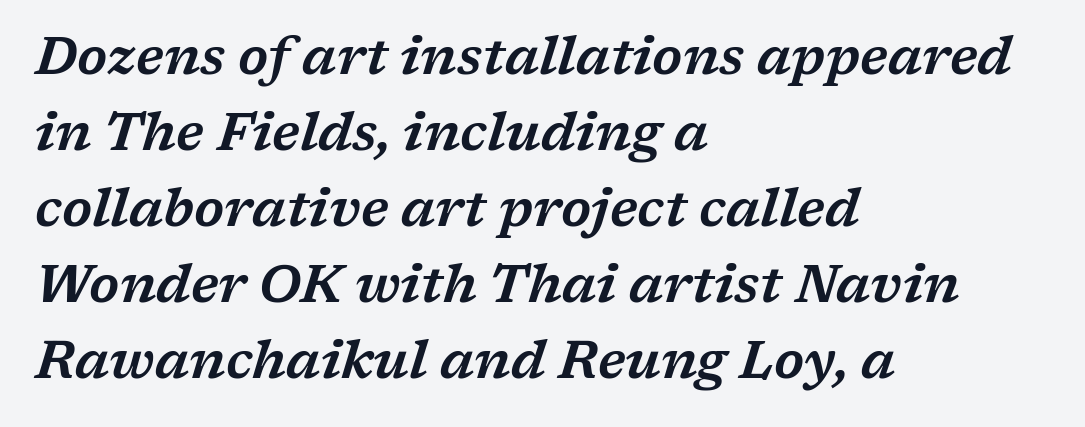
Words appear dense and cohesive because spacing is normal. Honestly, there is no underline to notice here at all. The designer left line spacing at the default. Looks like regular typesetting: each glyph gets only the width it needs. Characters are canted at an angle relative to the baseline's perpendicular.
